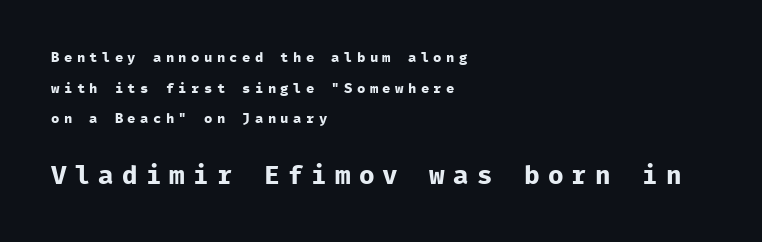
{"italic": "no", "bold": "yes", "underline": "no", "align": "left", "line_spacing": "loose", "line_spacing_ratio": 2.18, "letter_spacing": "wide", "letter_spacing_em": 0.31, "larger_block": "second", "size_ratio": 1.86, "glyph_px": 26}
